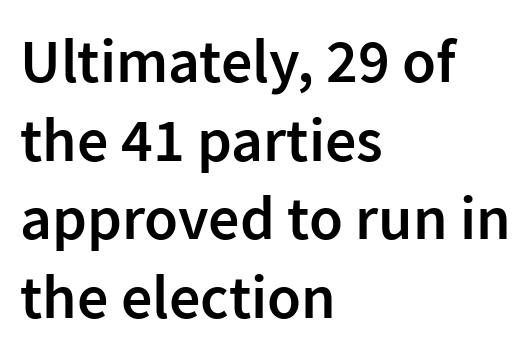
Q: Is the text bold? A: Semi-bold.
Q: Is the text italic (slanted)? A: No, it is upright.
Q: Is the typeface a serif or a sans-serif typeface? A: Sans-serif.
Q: Is the text underlined? A: No.
Q: How is the paragraph aligned? A: Left-aligned.
Q: Is the spacing between letters normal or unusually wide? A: Normal.
Q: Is the spacing between lines tight, normal or loose? A: Normal.
Q: Width (condensed, normal, or wide)? A: Normal.
Q: Stroke contrast? A: Low.
Q: x-height? A: Medium.
Q: Monospaced? A: No.
